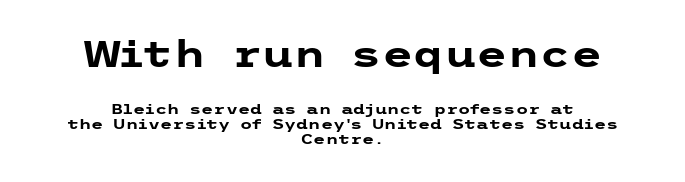
{"serif": "no", "italic": "no", "bold": "yes", "weight": "heavy", "width": "wide", "stroke_contrast": "low", "x_height": "medium", "underline": "no", "align": "center", "line_spacing": "tight", "line_spacing_ratio": 1.06, "letter_spacing": "normal", "letter_spacing_em": 0.0, "larger_block": "first", "size_ratio": 2.57, "glyph_px": 36}
